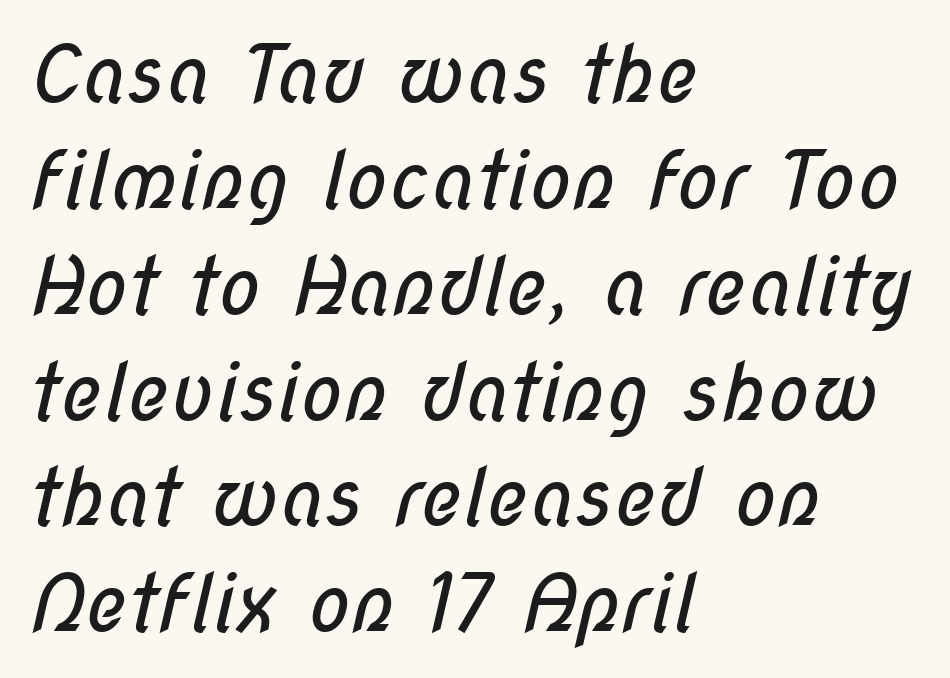
{"serif": "no", "bold": "no", "weight": "regular", "width": "condensed", "stroke_contrast": "low", "x_height": "medium", "monospaced": "no", "underline": "no", "align": "left", "line_spacing": "normal", "line_spacing_ratio": 1.34, "letter_spacing": "normal", "letter_spacing_em": 0.0, "glyph_px": 79}
